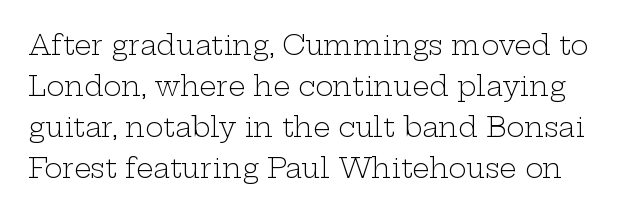
When letters stand straight like this, we call the style roman or upright. The characters are drawn with everyday or finer stroke widths. Notice how descenders clear the ascenders below comfortably — that's standard leading. Caption: standard tracking, unaltered. The area under the type is left untouched.
